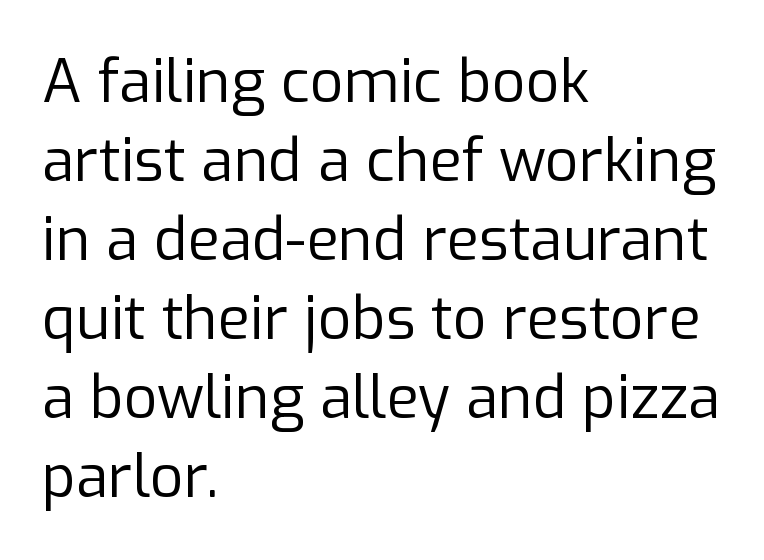
The image shows 59 px regular-weight sans-serif type, upright; set left-aligned, normal line spacing (1.34x), normal letter spacing, not underlined; low stroke contrast and a medium x-height.
